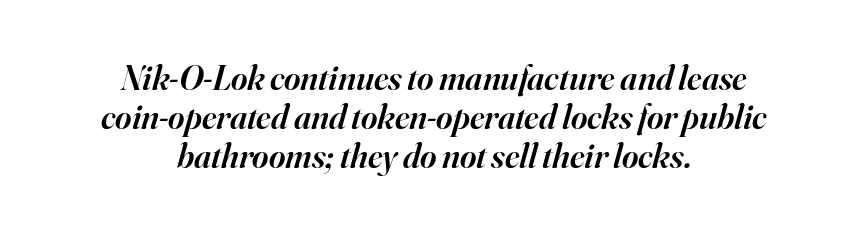
The type is set solid horizontally, with unmodified tracking. Character widths vary here, with narrow letters taking less room than wide ones. Vertical spacing — tight. What weight is shown? A semibold, between regular and bold.
